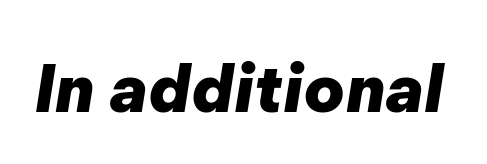
Words float on clear page, feet unadorned. No extra tracking has been applied to these lines. Is the type slanted? Yes — the strokes lean at a clear angle. Think of a printed novel: that variable character pitch is what you see here. Weight check: bold — yes, fully.
